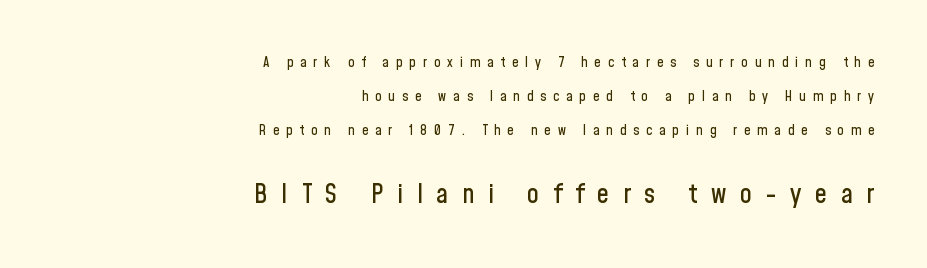
Q: Is the text italic (slanted)? A: No, it is upright.
Q: Is the text underlined? A: No.
Q: How is the paragraph aligned? A: Right-aligned.
Q: Is the spacing between letters normal or unusually wide? A: Unusually wide.
Q: Is the spacing between lines tight, normal or loose? A: Loose.
Q: Which block of text is set in a larger size, the first (top) or the second (bottom)? A: The second (bottom) one.
